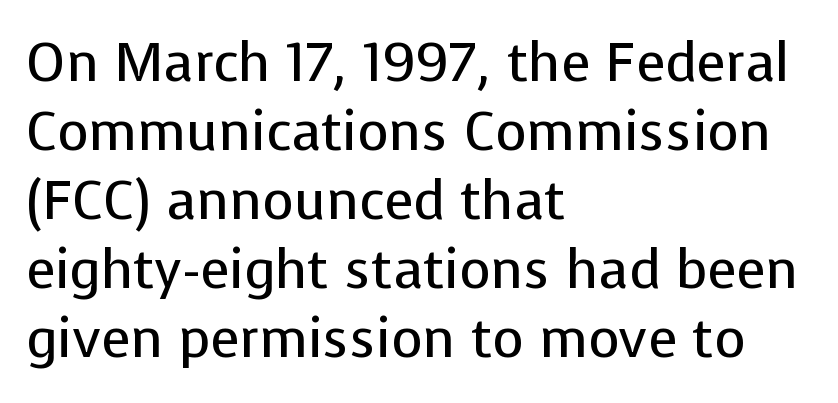
{"serif": "no", "italic": "no", "bold": "no", "weight": "regular", "width": "normal", "stroke_contrast": "low", "x_height": "medium", "monospaced": "no", "underline": "no", "align": "left", "line_spacing": "normal", "line_spacing_ratio": 1.28, "letter_spacing": "normal", "letter_spacing_em": 0.0, "glyph_px": 54}
